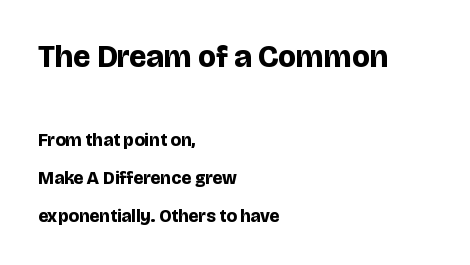
The image shows 31 px bold sans-serif type, upright; set left-aligned, loose line spacing (2.12x), normal letter spacing, not underlined; the first (top) block is 1.72x larger; low stroke contrast and a large x-height.
